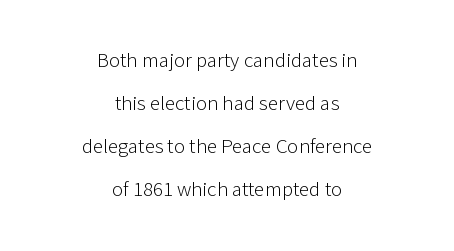
Q: Is the text bold? A: No.
Q: Is the text italic (slanted)? A: No, it is upright.
Q: Is the text underlined? A: No.
Q: How is the paragraph aligned? A: Centered.
Q: Is the spacing between letters normal or unusually wide? A: Normal.
Q: Is the spacing between lines tight, normal or loose? A: Loose.
